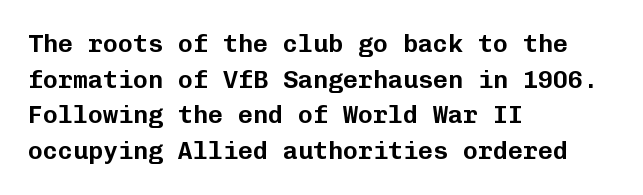
Glyph-to-glyph distance matches everyday printed text. The baseline area is clear. These lines are set flush left with a ragged right edge. Designer's note — italics off, roman on. The rendering uses a moderate line-height, typical for paragraphs.
